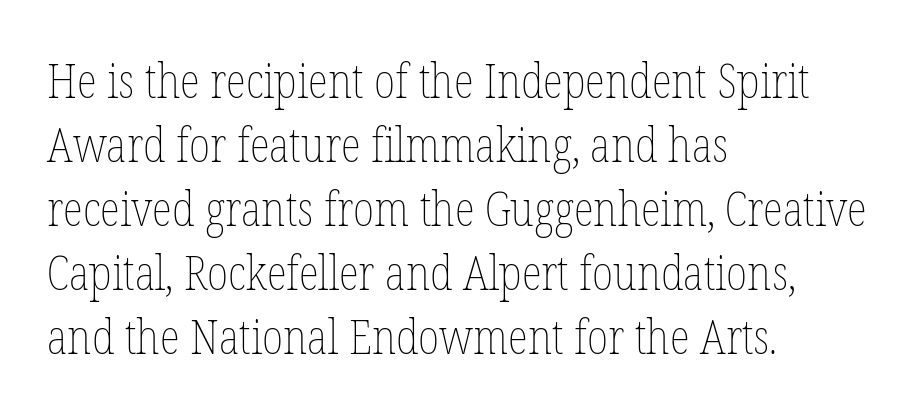
The image shows 47 px thin, condensed type, upright; set left-aligned, normal line spacing (1.36x), normal letter spacing, not underlined; low stroke contrast and a medium x-height.
